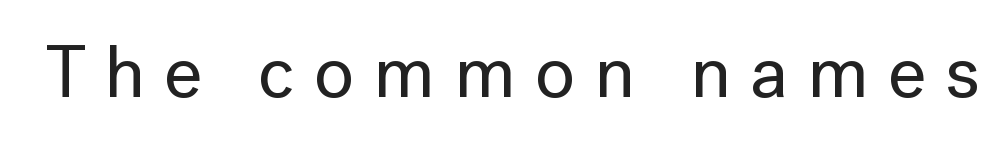
The image shows 75 px sans-serif type, upright; set unusually wide letter spacing (+0.25 em), not underlined; low stroke contrast and a medium x-height.
